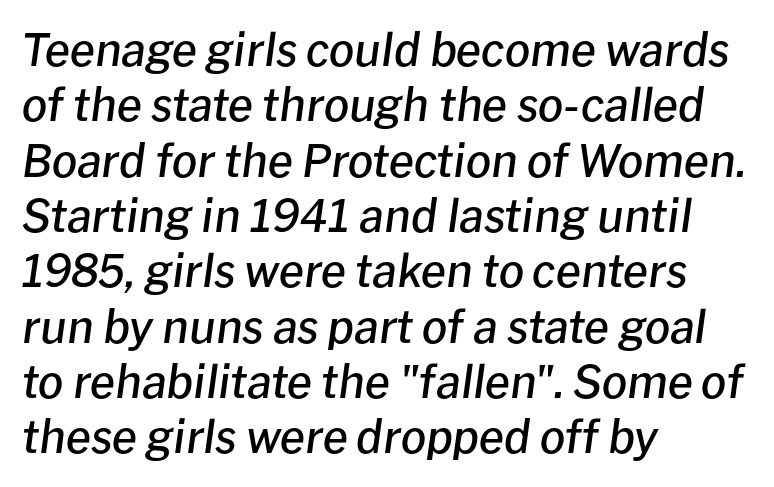
The image shows 45 px semibold type, italic (leaning right); set left-aligned, line spacing 1.23x, normal letter spacing, not underlined; low stroke contrast and a medium x-height.
